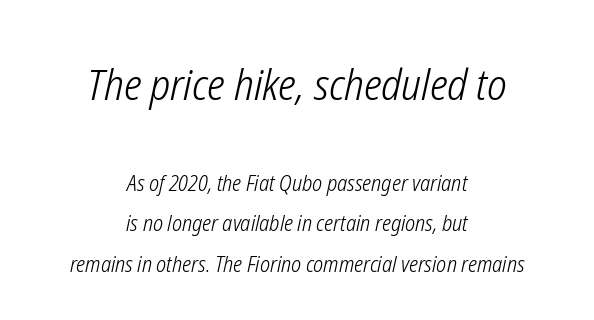
{"italic": "yes", "lean": "right", "slant_degrees": 12, "bold": "no", "weight": "light", "width": "condensed", "stroke_contrast": "low", "x_height": "medium", "monospaced": "no", "underline": "no", "align": "center", "line_spacing_ratio": 1.83, "letter_spacing": "normal", "letter_spacing_em": 0.0, "larger_block": "first", "size_ratio": 1.95, "glyph_px": 43}
